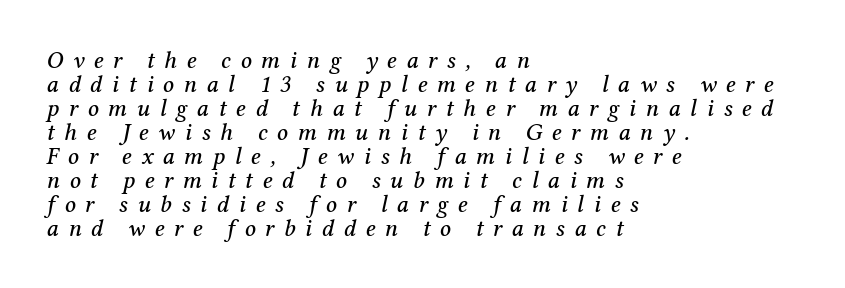
The passage shown stacks its lines with hardly any gap. Underline: absent. Casual observation: everything's shoved over to the left. The rendering inserts visible extra space after every character. The letters are slanted; this is an italic face.
